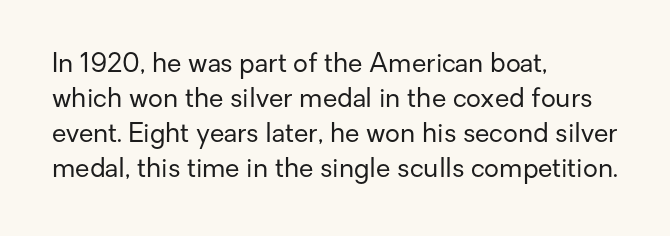
The strip under each line holds only bare page. Short note: letters normally spaced. The axis of the letterforms is exactly vertical. Line spacing here is normal. The rendering anchors every line to the left-hand side.
